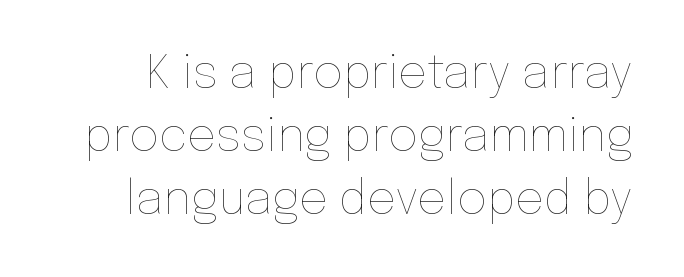
{"italic": "no", "bold": "no", "weight": "thin", "width": "normal", "stroke_contrast": "low", "x_height": "medium", "monospaced": "no", "underline": "no", "line_spacing": "normal", "line_spacing_ratio": 1.37, "letter_spacing": "normal", "letter_spacing_em": 0.0, "glyph_px": 46}
